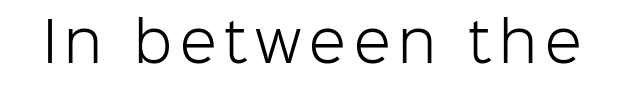
Q: Is the text bold? A: No.
Q: Is the text italic (slanted)? A: No, it is upright.
Q: Is the typeface a serif or a sans-serif typeface? A: Sans-serif.
Q: Is the text underlined? A: No.
Q: Width (condensed, normal, or wide)? A: Normal.
Q: Stroke contrast? A: Low.
Q: x-height? A: Medium.
Q: Monospaced? A: No.
